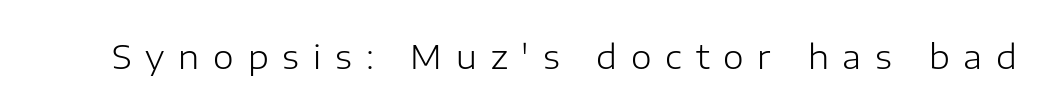
Q: Is the text bold? A: No.
Q: Is the text italic (slanted)? A: No, it is upright.
Q: Is the typeface a serif or a sans-serif typeface? A: Sans-serif.
Q: Is the text underlined? A: No.
Q: Is the spacing between letters normal or unusually wide? A: Unusually wide.
Q: Width (condensed, normal, or wide)? A: Normal.
Q: Stroke contrast? A: Low.
Q: x-height? A: Medium.
Q: Monospaced? A: No.
